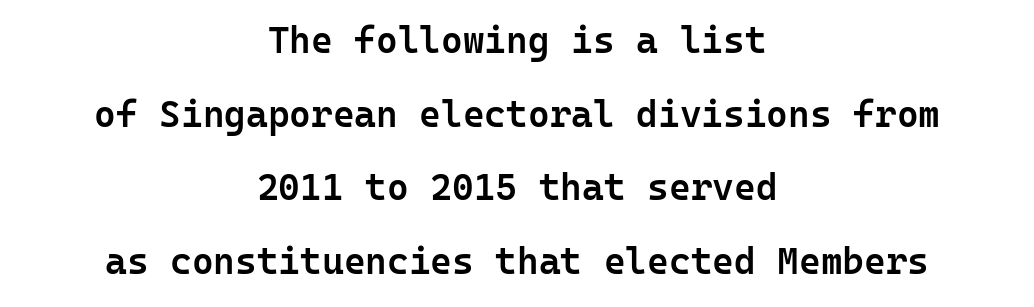
{"serif": "no", "italic": "no", "bold": "semi", "weight": "semibold", "width": "normal", "stroke_contrast": "low", "x_height": "medium", "monospaced": "yes", "underline": "no", "align": "center", "line_spacing": "loose", "line_spacing_ratio": 1.99, "letter_spacing": "normal", "letter_spacing_em": 0.0, "glyph_px": 37}
